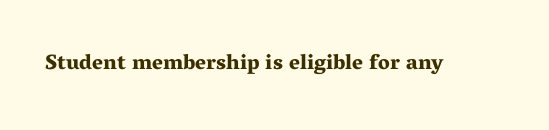
{"italic": "no", "bold": "yes", "underline": "no", "letter_spacing": "normal", "letter_spacing_em": 0.0, "glyph_px": 21}
